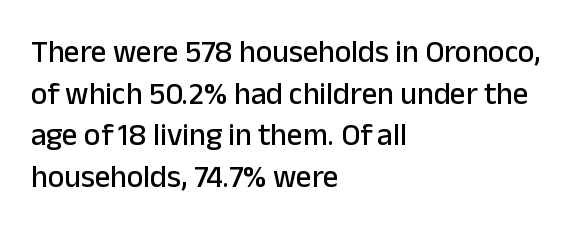
{"serif": "no", "italic": "no", "width": "normal", "stroke_contrast": "low", "x_height": "medium", "monospaced": "no", "underline": "no", "align": "left", "line_spacing": "normal", "line_spacing_ratio": 1.34, "letter_spacing": "normal", "letter_spacing_em": 0.0, "glyph_px": 31}
